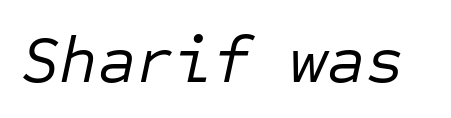
Q: Is the text bold? A: No.
Q: Is the text italic (slanted)? A: Yes, it leans right by about 12 degrees.
Q: Is the text underlined? A: No.
Q: Is the spacing between letters normal or unusually wide? A: Normal.
Q: Width (condensed, normal, or wide)? A: Normal.
Q: Stroke contrast? A: Low.
Q: x-height? A: Medium.
Q: Monospaced? A: Yes.
